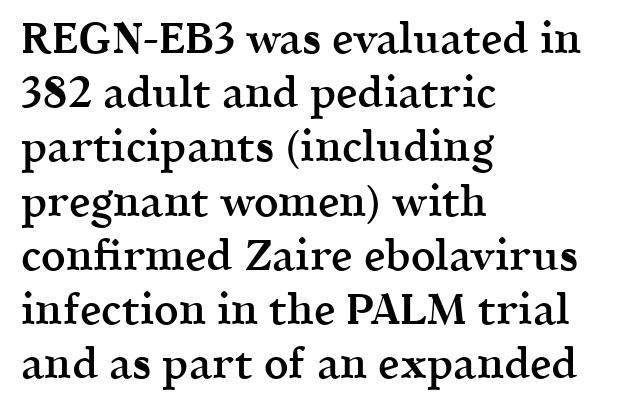
Q: Is the text bold? A: Semi-bold.
Q: Is the text italic (slanted)? A: No, it is upright.
Q: Is the typeface a serif or a sans-serif typeface? A: Serif.
Q: Is the text underlined? A: No.
Q: How is the paragraph aligned? A: Left-aligned.
Q: Is the spacing between letters normal or unusually wide? A: Normal.
Q: Is the spacing between lines tight, normal or loose? A: Normal.
Q: Width (condensed, normal, or wide)? A: Normal.
Q: x-height? A: Medium.
Q: Monospaced? A: No.
